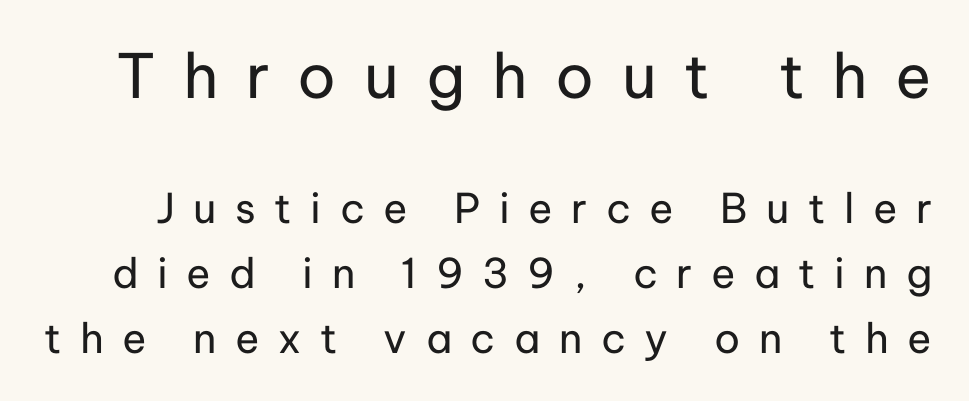
The image shows 61 px regular-weight sans-serif type, upright; set normal line spacing (1.58x), unusually wide letter spacing (+0.45 em), not underlined; the first (top) block is 1.49x larger; low stroke contrast and a medium x-height.
